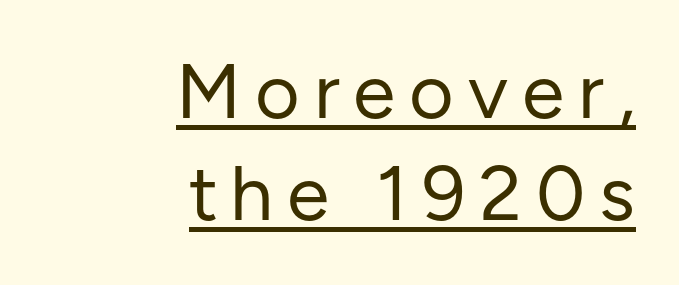
The setting favours the right margin, as signatures and pull-quotes sometimes do. Letterform terminals end flat and unadorned throughout the passage. This sample carries an underscore along the baseline area. Do the characters align in a grid? No, the font is proportional.
